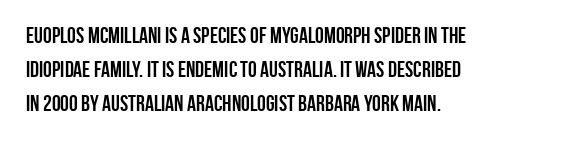
The image shows 22 px bold type, upright; set left-aligned, normal line spacing (1.55x), normal letter spacing, not underlined.
